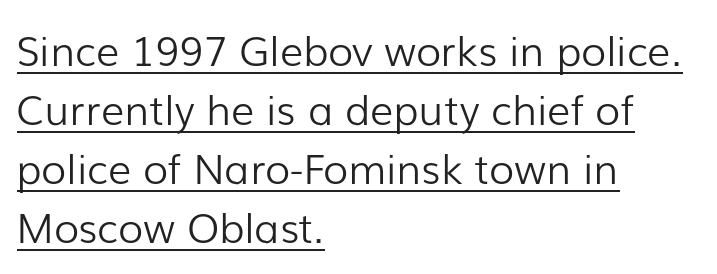
You could not count columns in this text — the font is proportionally spaced. The vertical gap from one line to the next is medium. The specimen reads as upright at a glance. Counters stay open thanks to moderate or lighter strokes. The rendering anchors every line to the left-hand side. The font family rendered here belongs to the sans-serif group.
